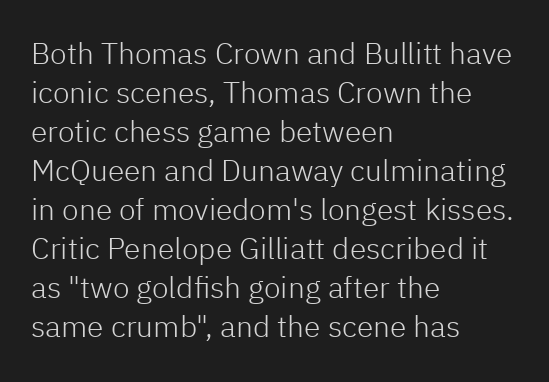
The image shows 30 px light sans-serif type, upright; set left-aligned, normal line spacing (1.3x), normal letter spacing, not underlined; low stroke contrast and a medium x-height.
